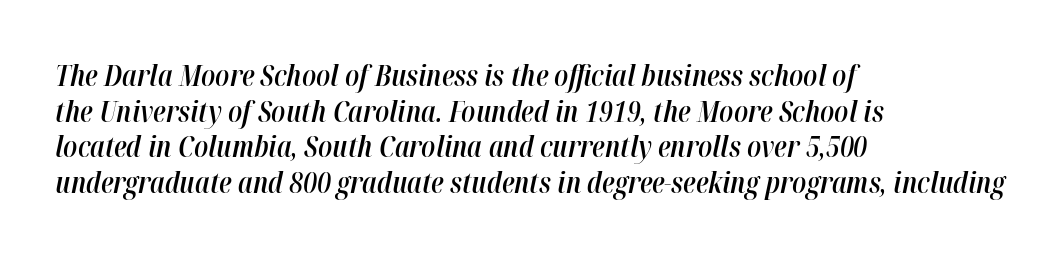
Q: Is the text bold? A: Semi-bold.
Q: Is the text italic (slanted)? A: Yes, it leans right by about 12 degrees.
Q: Is the text underlined? A: No.
Q: How is the paragraph aligned? A: Left-aligned.
Q: Is the spacing between letters normal or unusually wide? A: Normal.
Q: Width (condensed, normal, or wide)? A: Condensed.
Q: Stroke contrast? A: High.
Q: x-height? A: Medium.
Q: Monospaced? A: No.
